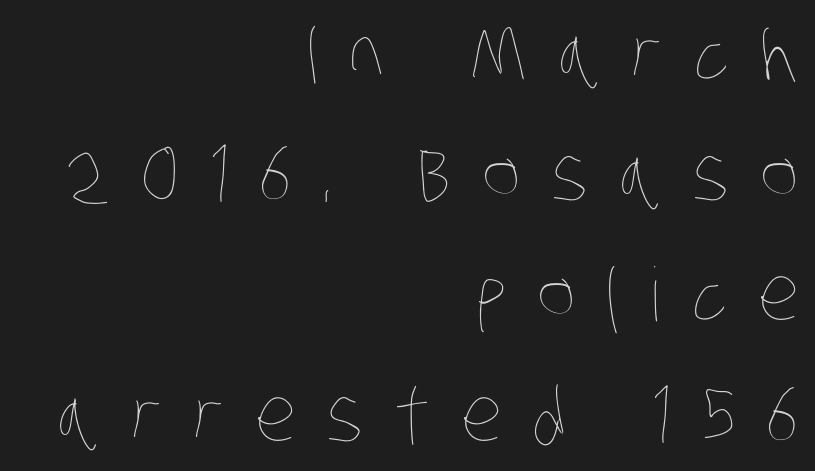
Descenders hang freely into open space. Is this a fixed-width face? No — the glyphs have proportional, varying widths. No letter is thick-stroked: the sample isn't bold. These lines have a slow, spaced-out rhythm from letter to letter.
